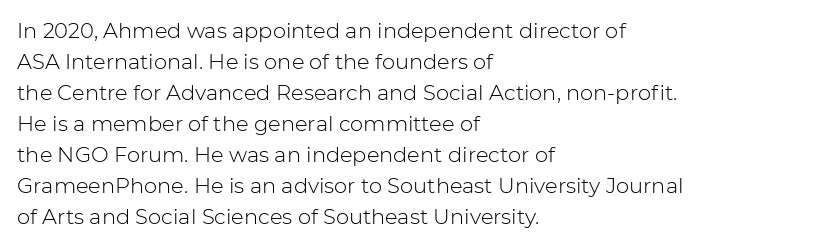
The image shows 21 px text type, upright; set left-aligned, normal line spacing (1.48x), normal letter spacing, not underlined.
